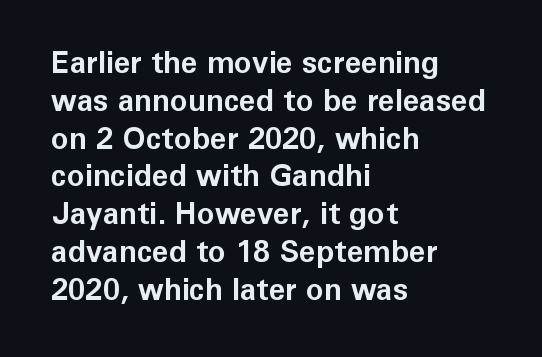
{"serif": "no", "italic": "no", "bold": "yes", "weight": "bold", "width": "normal", "stroke_contrast": "low", "x_height": "medium", "monospaced": "no", "underline": "no", "align": "left", "line_spacing": "normal", "line_spacing_ratio": 1.26, "letter_spacing": "normal", "letter_spacing_em": 0.0, "glyph_px": 30}
